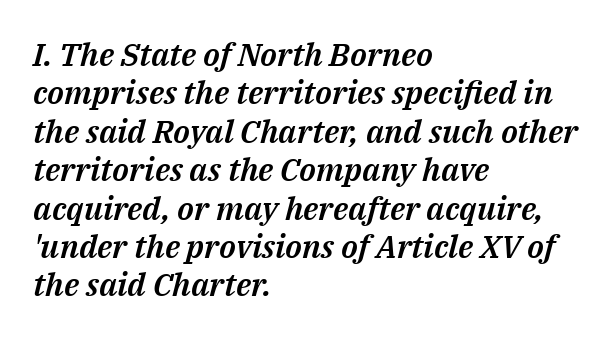
The image shows 32 px text type, italic (leaning right); set left-aligned, line spacing 1.2x, normal letter spacing, not underlined; medium stroke contrast and a medium x-height.
